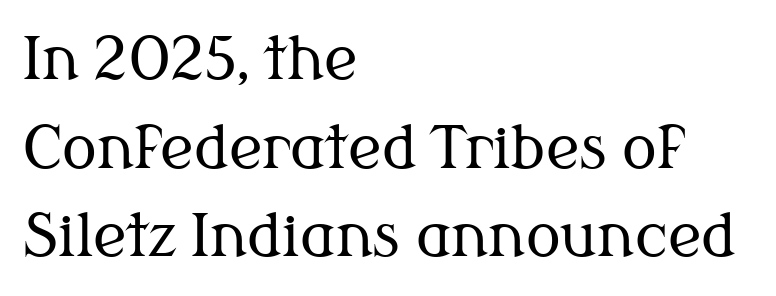
Q: Is the text bold? A: No.
Q: Is the text italic (slanted)? A: No, it is upright.
Q: Is the typeface a serif or a sans-serif typeface? A: Serif.
Q: Is the text underlined? A: No.
Q: How is the paragraph aligned? A: Left-aligned.
Q: Is the spacing between letters normal or unusually wide? A: Normal.
Q: Is the spacing between lines tight, normal or loose? A: Normal.
Q: Width (condensed, normal, or wide)? A: Normal.
Q: Stroke contrast? A: Medium.
Q: x-height? A: Medium.
Q: Monospaced? A: No.
